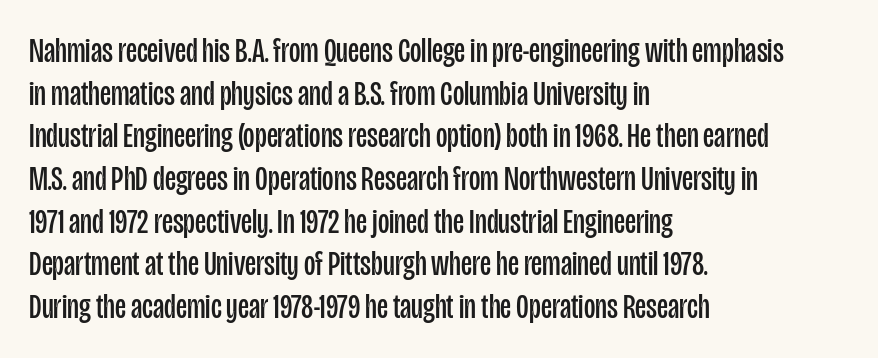
Q: Is the text bold? A: No.
Q: Is the text italic (slanted)? A: No, it is upright.
Q: Is the typeface a serif or a sans-serif typeface? A: Sans-serif.
Q: Is the text underlined? A: No.
Q: How is the paragraph aligned? A: Left-aligned.
Q: Is the spacing between letters normal or unusually wide? A: Normal.
Q: Width (condensed, normal, or wide)? A: Condensed.
Q: Stroke contrast? A: Low.
Q: x-height? A: Large.
Q: Monospaced? A: No.
